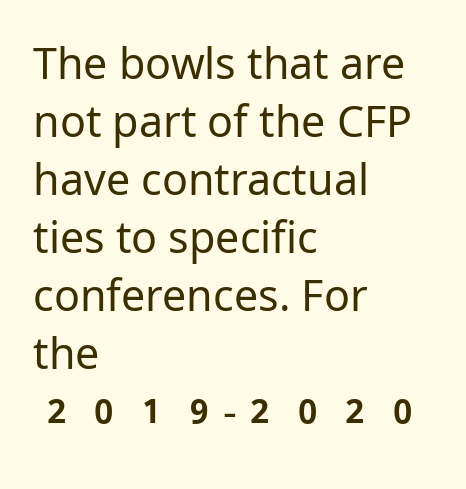
Spacing verdict: proportional, widths tailored to each character. I'd call this a sans setting — the letters go barefoot. Successive baselines arrive at the customary interval. Nobody drew a line under any word here. It's the straight-up-and-down kind of type.
